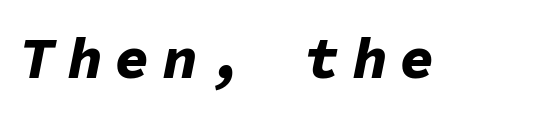
Monospaced: the letters line up in strict vertical columns. Stroke thickness is high; the sample reads as a true bold. The passage shown is not underscored anywhere. Is the type slanted? Yes — the strokes lean at a clear angle. The letterforms stand isolated, each surrounded by extra space.
